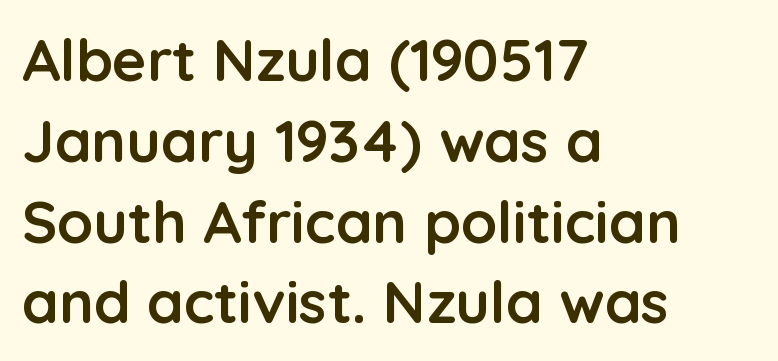
{"serif": "no", "italic": "no", "bold": "yes", "weight": "semibold", "width": "normal", "stroke_contrast": "low", "x_height": "medium", "monospaced": "no", "underline": "no", "align": "left", "line_spacing": "normal", "line_spacing_ratio": 1.37, "letter_spacing": "normal", "letter_spacing_em": 0.0, "glyph_px": 59}
